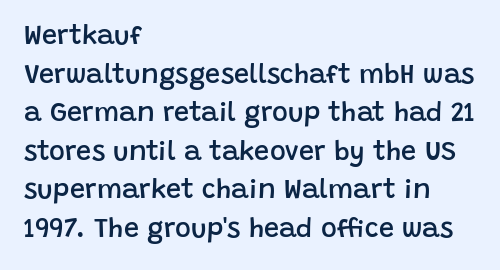
{"italic": "no", "bold": "semi", "underline": "no", "align": "left", "line_spacing": "normal", "line_spacing_ratio": 1.43, "letter_spacing": "normal", "letter_spacing_em": 0.0, "glyph_px": 27}
